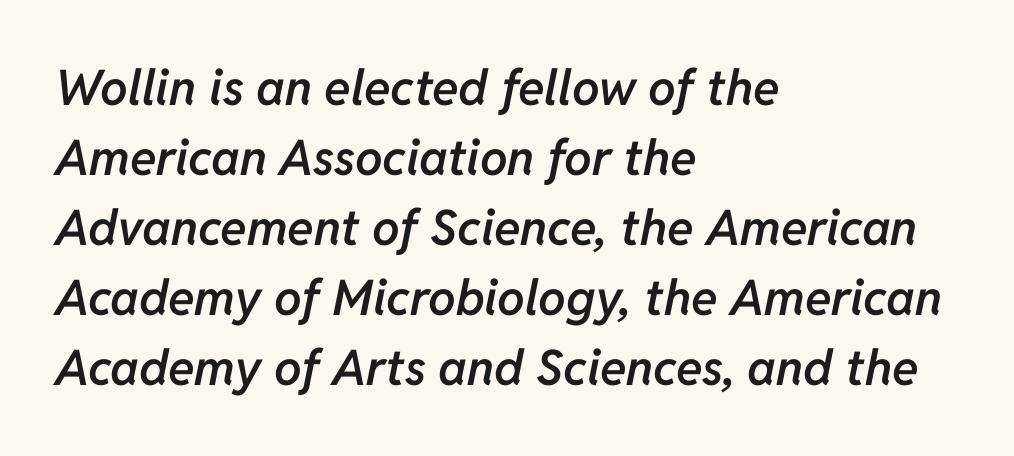
{"italic": "yes", "lean": "right", "slant_degrees": 11, "bold": "semi", "weight": "semibold", "width": "normal", "stroke_contrast": "low", "x_height": "medium", "monospaced": "no", "underline": "no", "align": "left", "line_spacing": "normal", "line_spacing_ratio": 1.43, "letter_spacing": "normal", "letter_spacing_em": 0.0, "glyph_px": 49}
